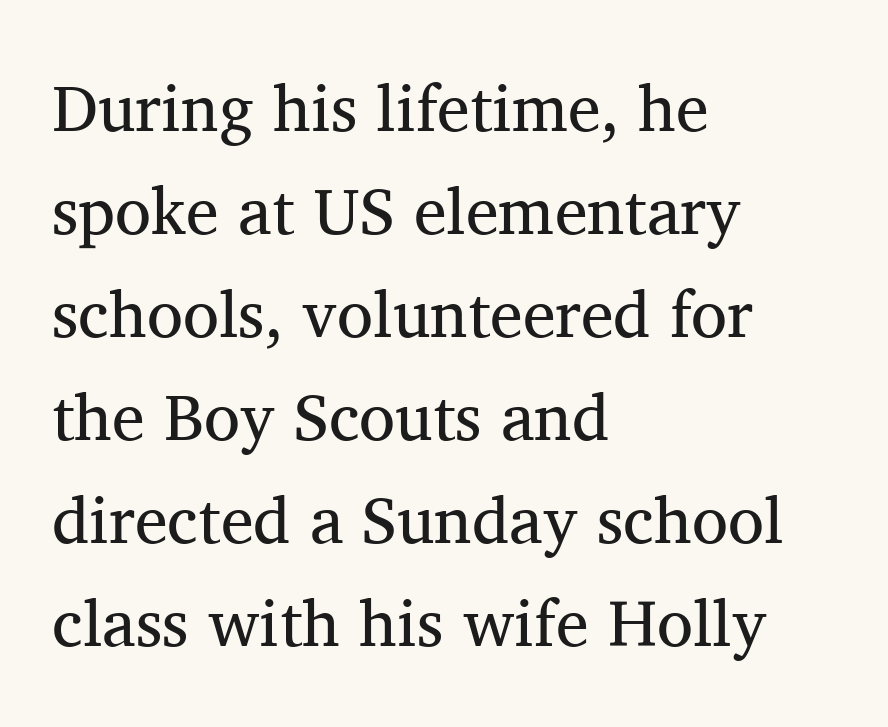
Q: Is the text bold? A: No.
Q: Is the text italic (slanted)? A: No, it is upright.
Q: Is the typeface a serif or a sans-serif typeface? A: Serif.
Q: Is the text underlined? A: No.
Q: How is the paragraph aligned? A: Left-aligned.
Q: Is the spacing between letters normal or unusually wide? A: Normal.
Q: Is the spacing between lines tight, normal or loose? A: Normal.
Q: Width (condensed, normal, or wide)? A: Normal.
Q: Stroke contrast? A: Medium.
Q: x-height? A: Medium.
Q: Monospaced? A: No.
